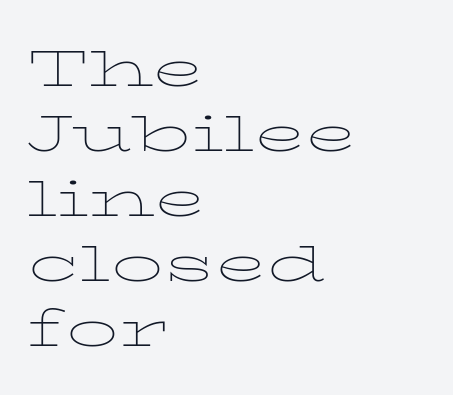
A typesetter would call this zero additional tracking. This is serif lettering, the kind often seen in printed books. Decoration check: the copy has no underline. Unlike italic type, these characters show no tilt at all.
